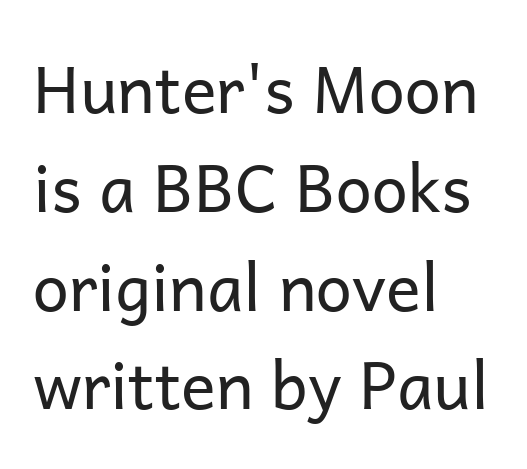
Q: Is the text bold? A: No.
Q: Is the text italic (slanted)? A: No, it is upright.
Q: Is the typeface a serif or a sans-serif typeface? A: Sans-serif.
Q: Is the text underlined? A: No.
Q: How is the paragraph aligned? A: Left-aligned.
Q: Is the spacing between letters normal or unusually wide? A: Normal.
Q: Is the spacing between lines tight, normal or loose? A: Normal.
Q: Width (condensed, normal, or wide)? A: Normal.
Q: Stroke contrast? A: Low.
Q: x-height? A: Medium.
Q: Monospaced? A: No.
